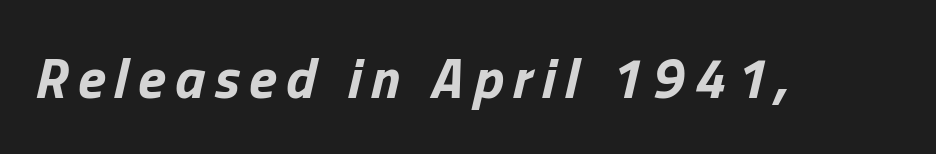
Character widths vary here, with narrow letters taking less room than wide ones. The space directly below the letters is spotless. This is heavy type, rendered in bold. The font's italic variant was chosen for this text.
